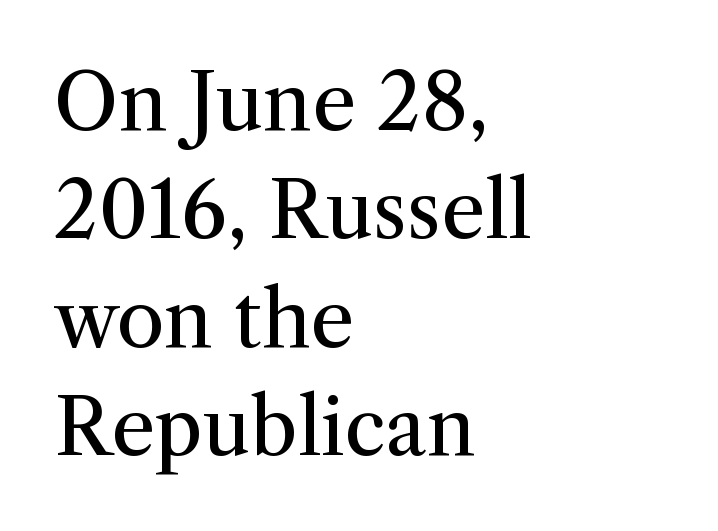
{"serif": "yes", "italic": "no", "bold": "no", "weight": "regular", "width": "normal", "stroke_contrast": "medium", "x_height": "medium", "monospaced": "no", "underline": "no", "align": "left", "line_spacing": "normal", "line_spacing_ratio": 1.39, "letter_spacing": "normal", "letter_spacing_em": 0.0, "glyph_px": 78}
